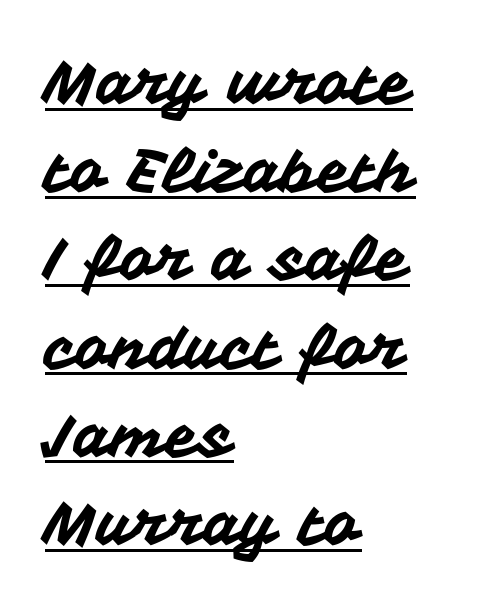
Q: Is the text italic (slanted)? A: Yes.
Q: Is the typeface a serif or a sans-serif typeface? A: Sans-serif.
Q: Is the text underlined? A: Yes.
Q: How is the paragraph aligned? A: Left-aligned.
Q: Is the spacing between letters normal or unusually wide? A: Normal.
Q: Is the spacing between lines tight, normal or loose? A: Normal.
Q: Width (condensed, normal, or wide)? A: Normal.
Q: Stroke contrast? A: Medium.
Q: x-height? A: Medium.
Q: Monospaced? A: No.
